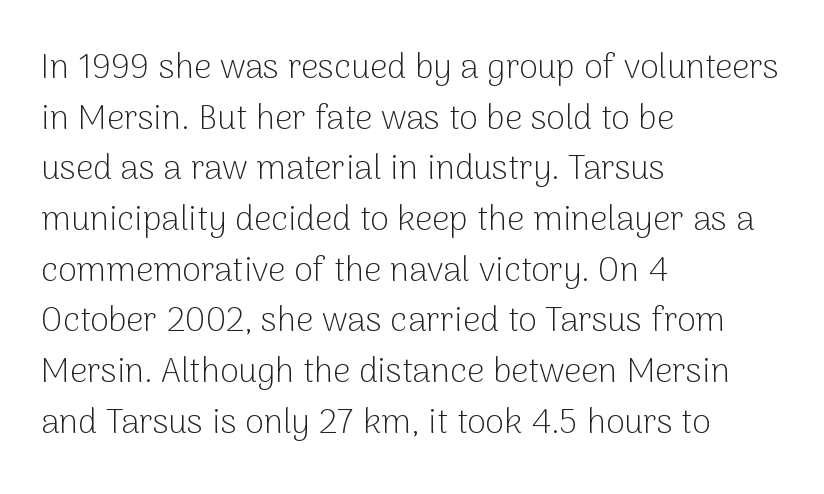
{"serif": "no", "italic": "no", "bold": "no", "weight": "light", "width": "normal", "stroke_contrast": "low", "x_height": "medium", "monospaced": "no", "underline": "no", "align": "left", "line_spacing": "normal", "line_spacing_ratio": 1.49, "letter_spacing": "normal", "letter_spacing_em": 0.0, "glyph_px": 34}
